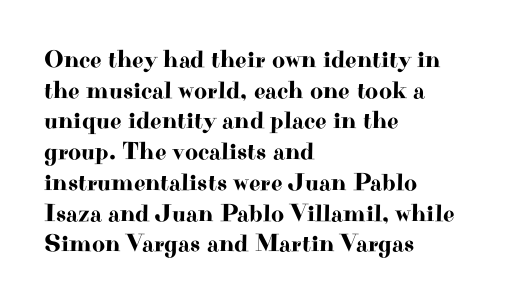
Which margin do the lines hug? The left one — the right edge is uneven. Bare-footed words on every line. Here the glyphs are tracked normally, forming tight word shapes. Does the lettering tilt? It doesn't — this is upright.
